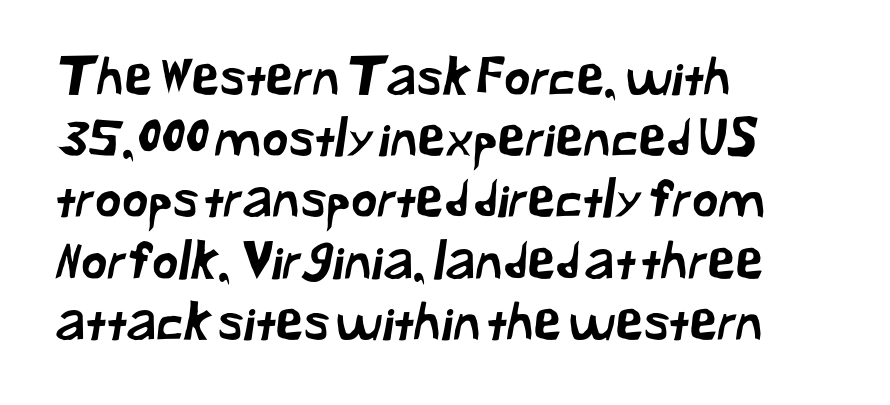
Q: Is the typeface a serif or a sans-serif typeface? A: Sans-serif.
Q: Is the text underlined? A: No.
Q: How is the paragraph aligned? A: Left-aligned.
Q: Is the spacing between letters normal or unusually wide? A: Normal.
Q: Width (condensed, normal, or wide)? A: Normal.
Q: Stroke contrast? A: Low.
Q: x-height? A: Medium.
Q: Monospaced? A: No.
